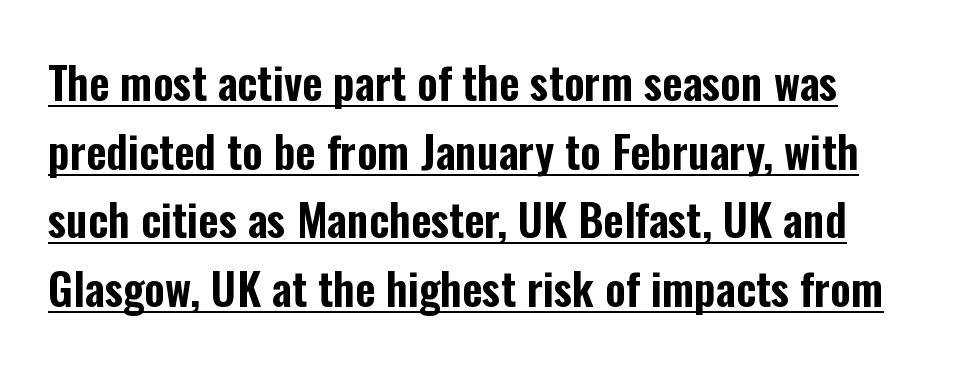
The image shows 44 px condensed sans-serif type, upright; set normal line spacing (1.56x), normal letter spacing, underlined; low stroke contrast and a medium x-height.
